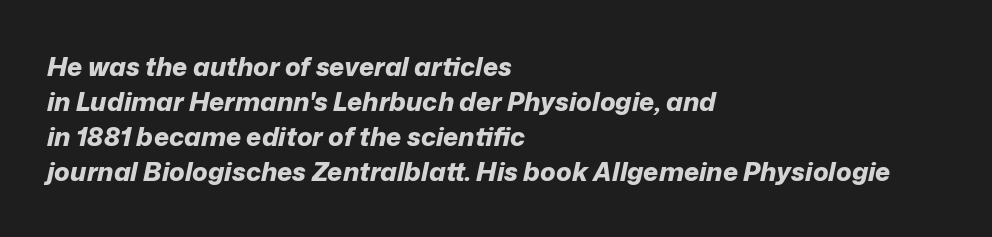
The tracking reads as untouched default to a designer's eye. Line starts are locked; line ends wander. A normal amount of white space separates one row of letters from the next. Is the type bold? Yes — the strokes are clearly thick and heavy. The area under the type is left untouched.
